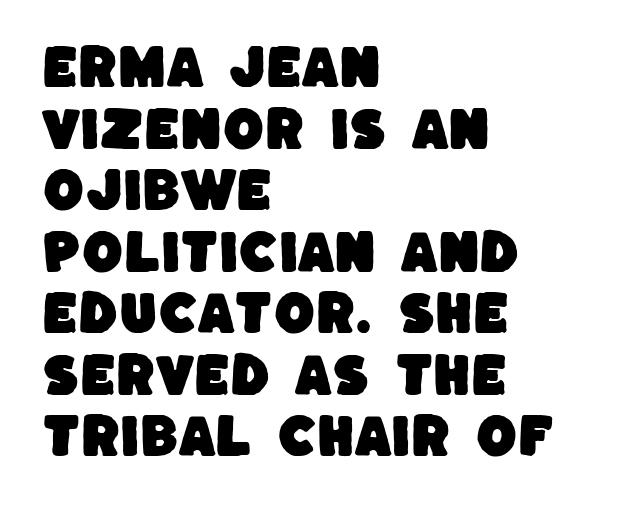
Bare-footed words on every line. Teacher's note: observe the even left margin — that is flush-left alignment. The face used here is proportionally spaced, like ordinary book or web type. Does the type have serifs? No, each stem ends abruptly. Spacing between characters is what you'd get straight out of the box. The designer left line spacing at the default.
